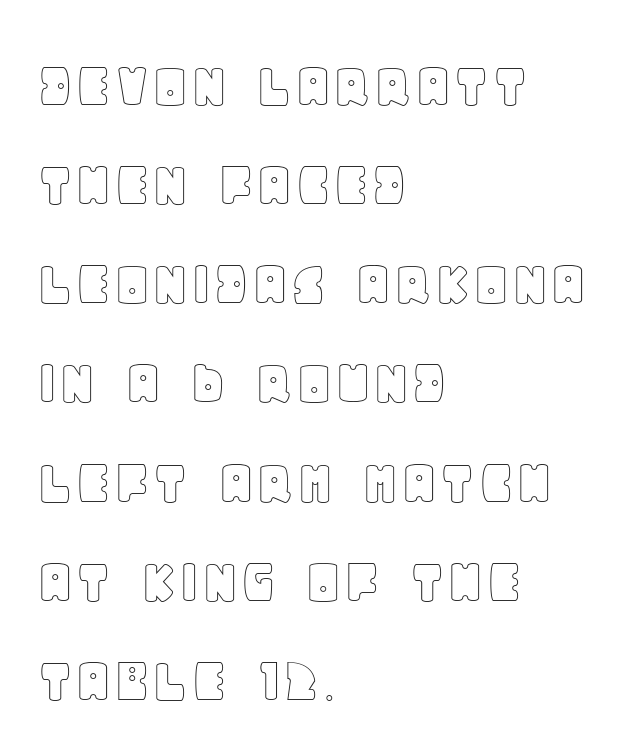
The image shows 67 px text type, upright; set left-aligned, normal line spacing (1.48x), normal letter spacing, not underlined; a large x-height.
